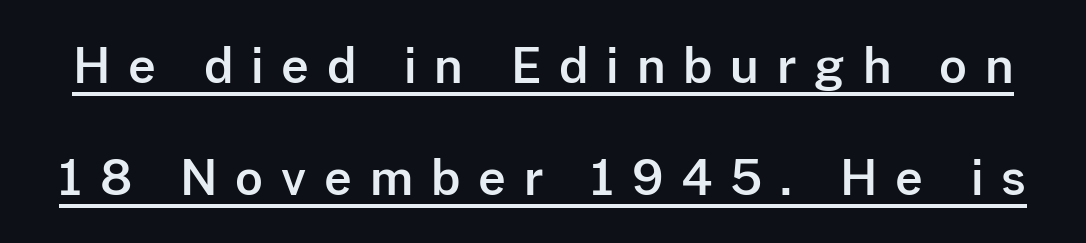
The image shows 48 px sans-serif type, upright; set loose line spacing (2.33x), unusually wide letter spacing (+0.37 em), underlined; low stroke contrast and a medium x-height.
